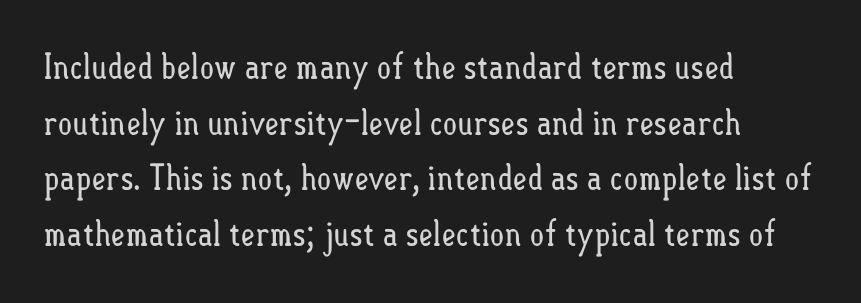
Unbolded letterforms with no extra heft. In terms of leading, this rendering sits right in the middle. Does the copy run flush right? No — it runs flush left. The lettering stays uniformly vertical, giving the passage a roman look. Each letter keeps its own natural width here, so spacing adapts to shape.
